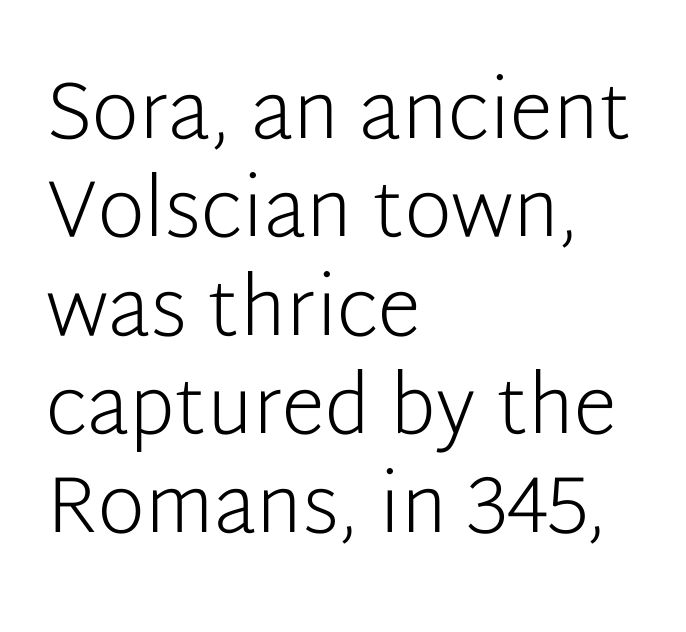
Q: Is the text bold? A: No.
Q: Is the text italic (slanted)? A: No, it is upright.
Q: Is the typeface a serif or a sans-serif typeface? A: Sans-serif.
Q: Is the text underlined? A: No.
Q: How is the paragraph aligned? A: Left-aligned.
Q: Is the spacing between letters normal or unusually wide? A: Normal.
Q: Width (condensed, normal, or wide)? A: Normal.
Q: Stroke contrast? A: Low.
Q: x-height? A: Medium.
Q: Monospaced? A: No.
